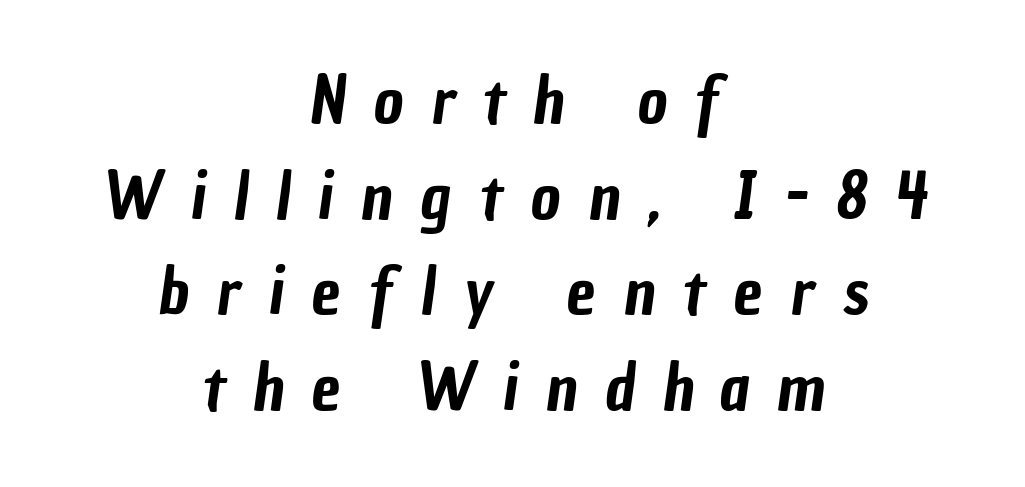
Here the designer chose a conventional face with non-uniform glyph widths. Vertical spacing — default. The letterforms stand isolated, each surrounded by extra space. Line starts and ends both wander, symmetrically. Bare-footed words on every line. This rendering employs a face without finishing strokes, i.e., a sans-serif.
